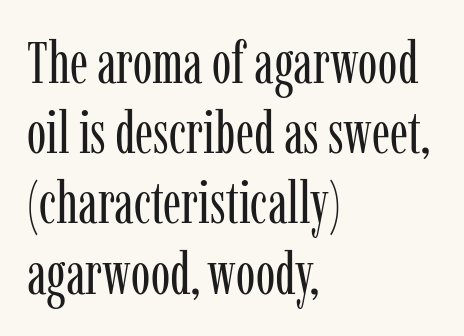
{"serif": "yes", "italic": "no", "bold": "no", "weight": "regular", "width": "condensed", "stroke_contrast": "low", "x_height": "medium", "monospaced": "no", "underline": "no", "align": "left", "line_spacing_ratio": 1.21, "letter_spacing": "normal", "letter_spacing_em": 0.0, "glyph_px": 58}
